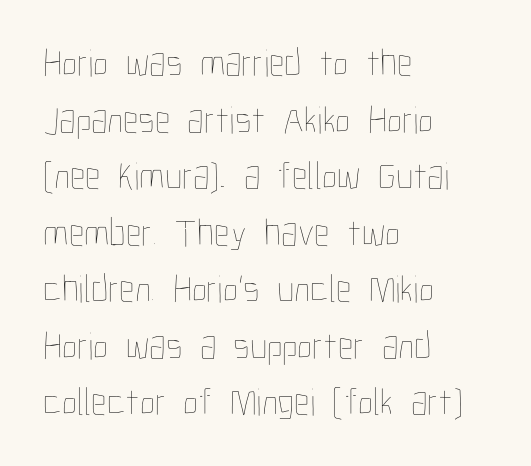
{"italic": "no", "bold": "no", "weight": "thin", "width": "condensed", "stroke_contrast": "low", "x_height": "medium", "monospaced": "no", "underline": "no", "align": "left", "line_spacing": "normal", "line_spacing_ratio": 1.45, "letter_spacing": "normal", "letter_spacing_em": 0.0, "glyph_px": 39}
